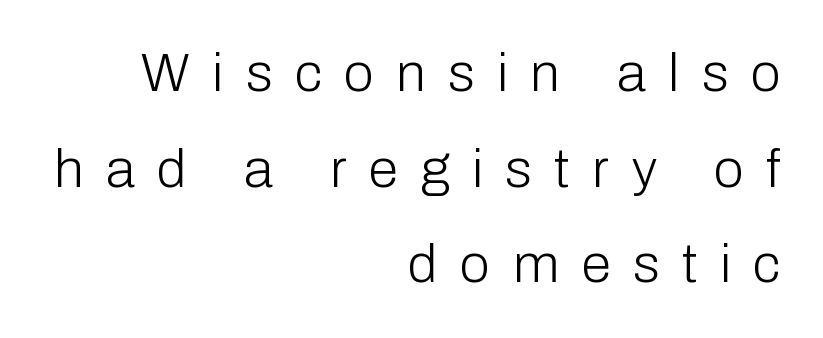
The image shows 54 px light sans-serif type, upright; set right-aligned, line spacing 1.77x, unusually wide letter spacing (+0.42 em), not underlined; low stroke contrast and a medium x-height.
